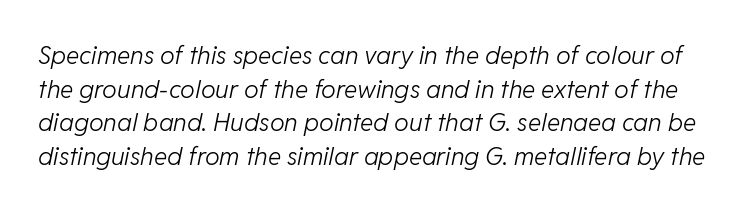
The image shows 25 px text type, italic (leaning right); set normal line spacing (1.35x), normal letter spacing, not underlined.
